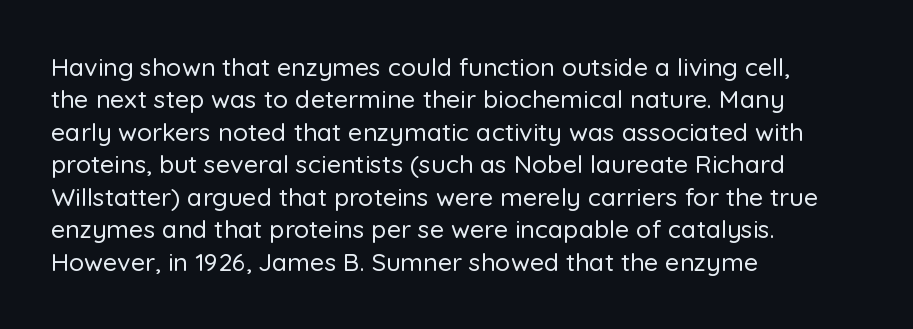
The image shows 25 px text type, upright; set left-aligned, normal line spacing (1.3x), normal letter spacing, not underlined.
